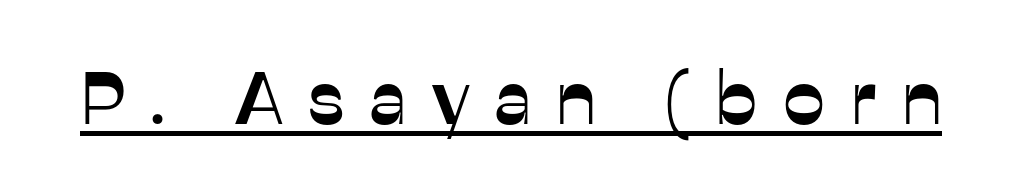
Regarding serifs, this sample does without them. Spacing verdict: proportional, widths tailored to each character. The letters are spread apart with noticeably loose tracking. Does a line run under the words? Yes, clearly. The typography opts for an upright posture over an oblique one.
